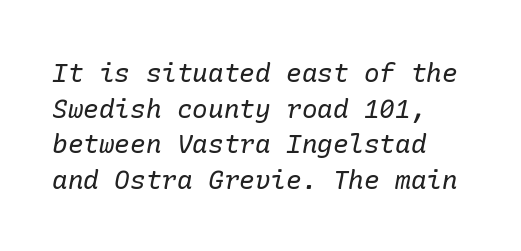
{"italic": "yes", "lean": "right", "slant_degrees": 10, "bold": "no", "underline": "no", "align": "left", "line_spacing": "normal", "line_spacing_ratio": 1.37, "letter_spacing": "normal", "letter_spacing_em": 0.0, "glyph_px": 26}
